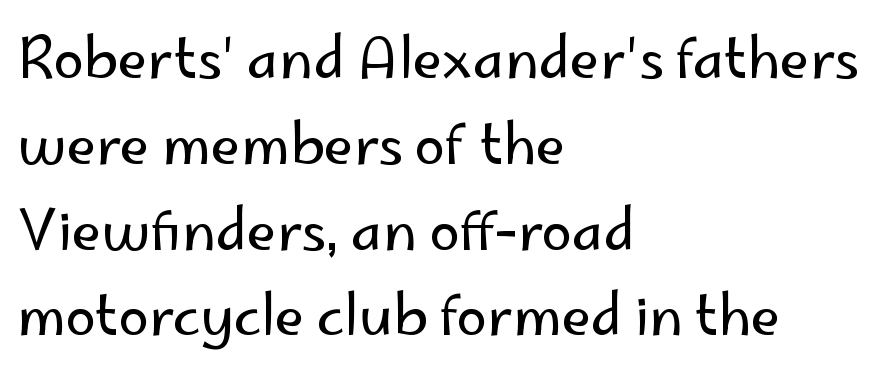
How are the letters spaced? Ordinarily, with no added tracking. The axis of the letterforms is exactly vertical. Vertical stems look standard width or narrower in stroke. In CSS terms this would be text-align: left. This sample keeps an unexceptional amount of space between lines. Varying glyph widths throughout — classic text-font behaviour.
